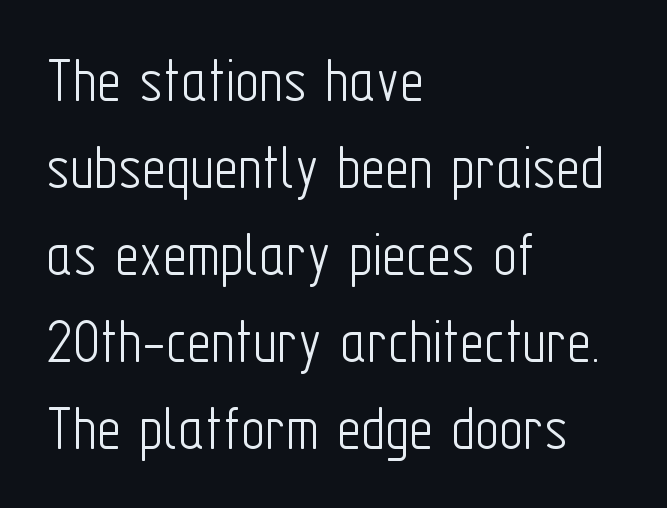
{"serif": "no", "italic": "no", "bold": "no", "weight": "light", "width": "condensed", "stroke_contrast": "low", "x_height": "medium", "monospaced": "no", "underline": "no", "align": "left", "line_spacing": "normal", "line_spacing_ratio": 1.32, "letter_spacing": "normal", "letter_spacing_em": 0.0, "glyph_px": 66}
